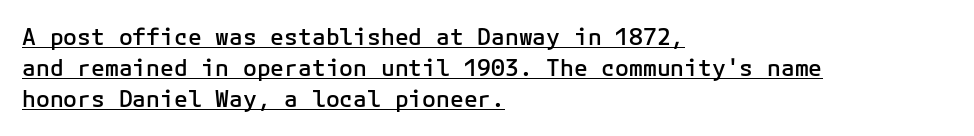
A baseline rule has been typeset under these characters. Normally led — the rows are evenly, conventionally spaced. Honestly, the letter spacing is just normal — you wouldn't notice it. Semibold letterforms, between regular and bold.
